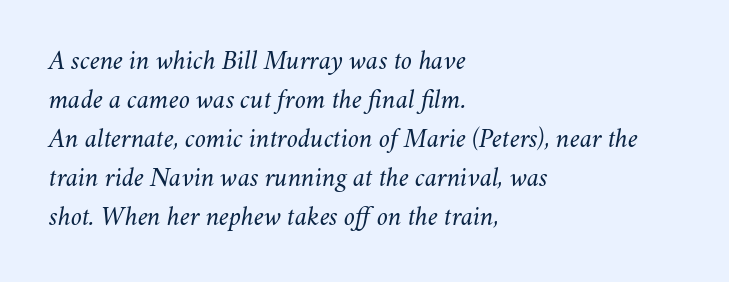
{"italic": "yes", "lean": "right", "slant_degrees": 11, "bold": "no", "underline": "no", "align": "left", "line_spacing": "normal", "line_spacing_ratio": 1.44, "letter_spacing": "normal", "letter_spacing_em": 0.0, "glyph_px": 27}
